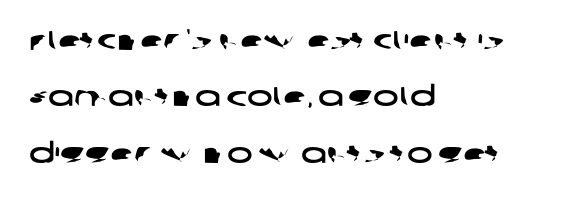
There is no visible air inserted between adjacent glyphs. The baseline area is clear. The designer dialed line spacing up above the default. Notice how the passage keeps a crisp vertical edge on the left only.
